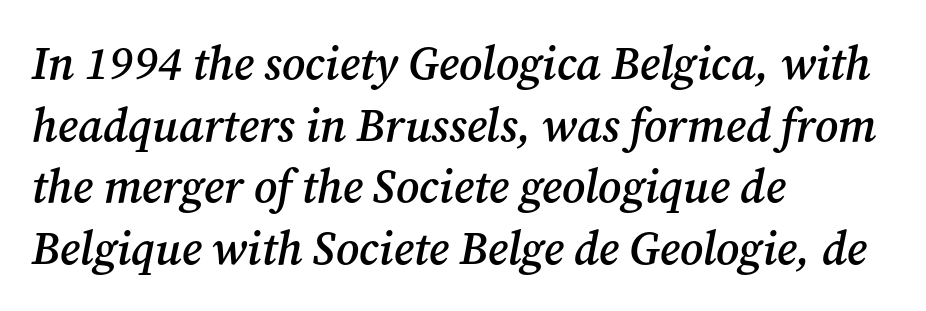
The image shows 46 px semibold serif type, italic (leaning right); set left-aligned, normal line spacing (1.34x), normal letter spacing, not underlined; medium stroke contrast and a medium x-height.
